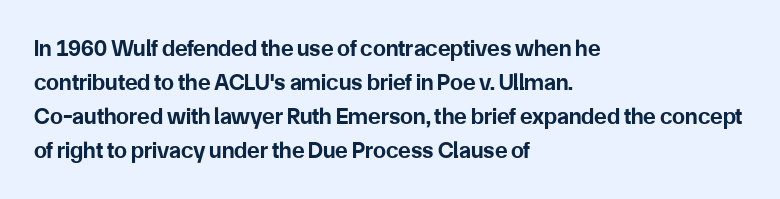
Q: Is the text bold? A: Yes.
Q: Is the text italic (slanted)? A: No, it is upright.
Q: Is the text underlined? A: No.
Q: How is the paragraph aligned? A: Left-aligned.
Q: Is the spacing between letters normal or unusually wide? A: Normal.
Q: Is the spacing between lines tight, normal or loose? A: Normal.
